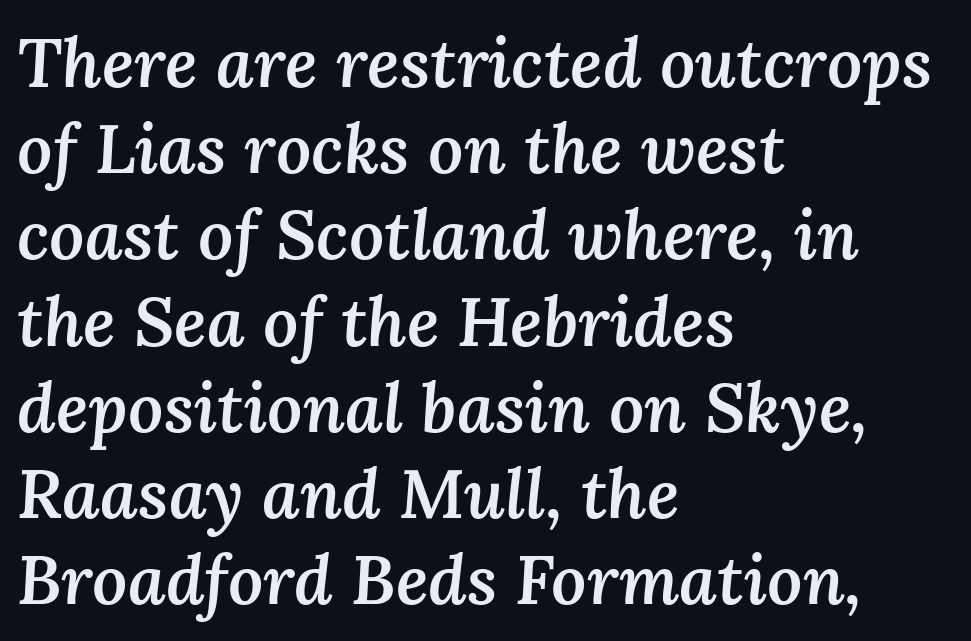
The image shows 69 px semibold type, italic (leaning right); set left-aligned, normal line spacing (1.25x), normal letter spacing, not underlined; medium stroke contrast and a medium x-height.
